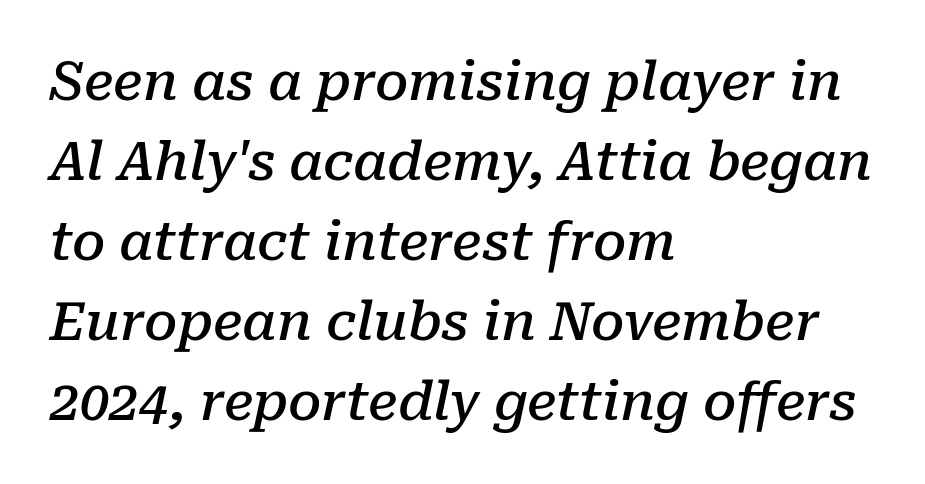
{"serif": "yes", "italic": "yes", "lean": "right", "slant_degrees": 10, "bold": "semi", "weight": "semibold", "width": "normal", "stroke_contrast": "low", "x_height": "medium", "monospaced": "no", "underline": "no", "align": "left", "line_spacing": "normal", "line_spacing_ratio": 1.51, "letter_spacing": "normal", "letter_spacing_em": 0.0, "glyph_px": 53}
